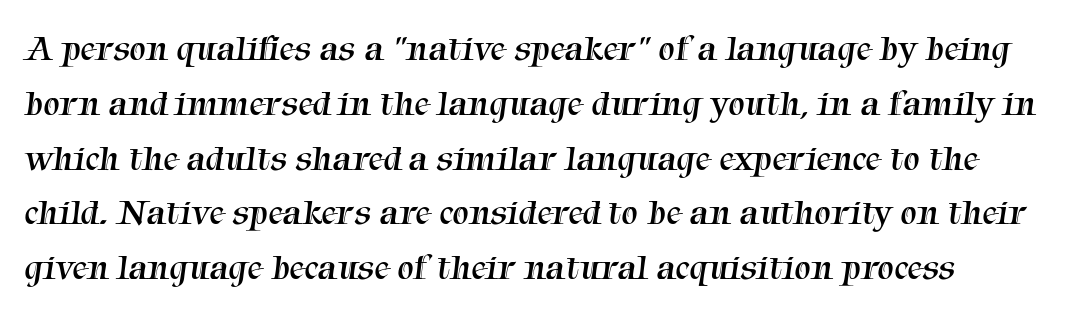
Q: Is the text bold? A: No.
Q: Is the typeface a serif or a sans-serif typeface? A: Serif.
Q: Is the text underlined? A: No.
Q: Is the spacing between letters normal or unusually wide? A: Normal.
Q: Is the spacing between lines tight, normal or loose? A: Normal.
Q: Width (condensed, normal, or wide)? A: Normal.
Q: Stroke contrast? A: Medium.
Q: x-height? A: Medium.
Q: Monospaced? A: No.
